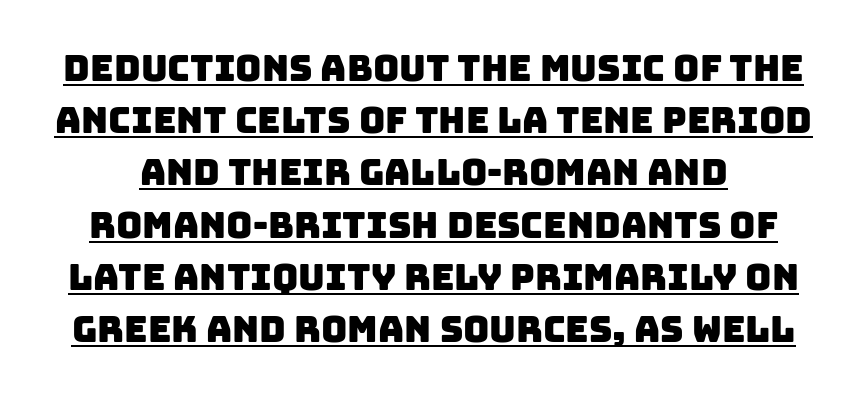
{"serif": "no", "width": "normal", "stroke_contrast": "low", "x_height": "large", "monospaced": "no", "underline": "yes", "line_spacing": "normal", "line_spacing_ratio": 1.45, "letter_spacing": "normal", "letter_spacing_em": 0.0, "glyph_px": 36}
